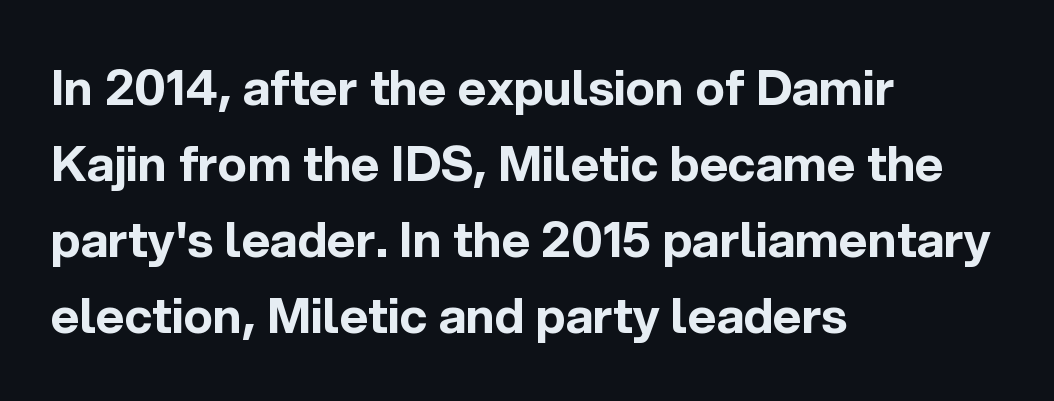
The image shows 49 px bold sans-serif type, upright; set left-aligned, normal line spacing (1.55x), normal letter spacing, not underlined; a medium x-height.
